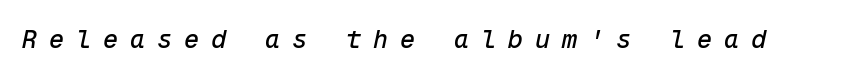
Someone cranked the tracking dial way up on this one. Unmarked baselines from the first word to the last. Observe the lean: these are italic letterforms.
